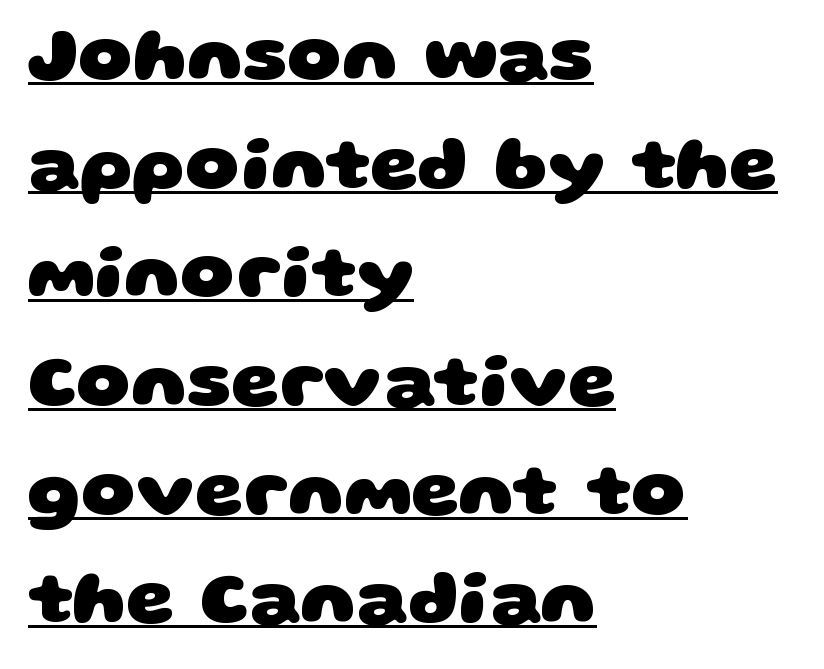
The block of text has a typical density, with ordinary space between rows. Does extra space separate the letters? No, they use regular spacing. Caption: lettering with a line underneath. Where is the straight margin? On the left.
